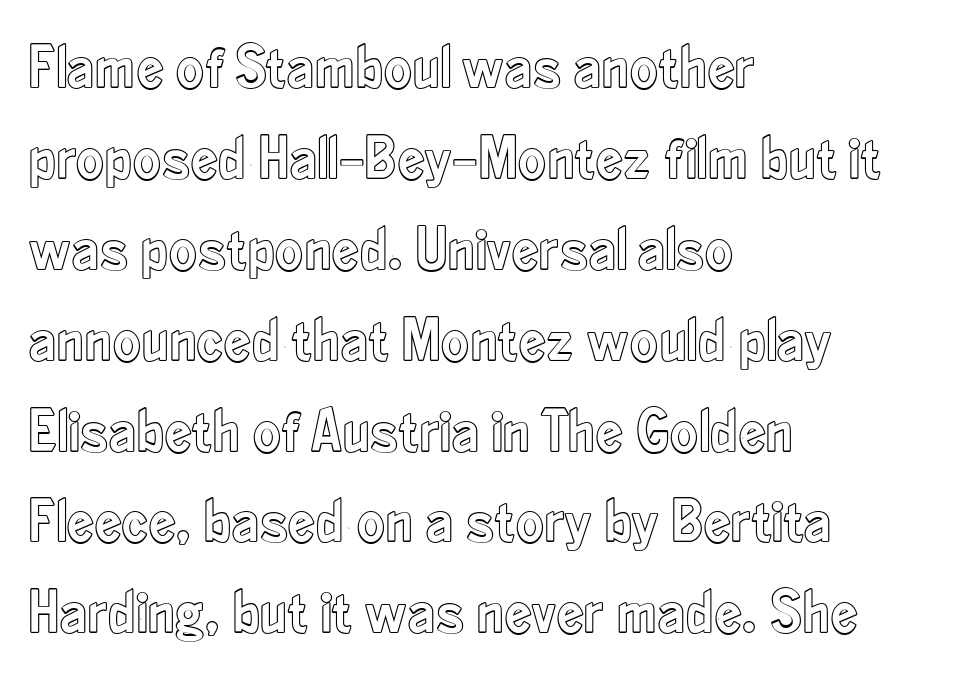
The image shows 61 px condensed type, upright; set left-aligned, normal line spacing (1.49x), normal letter spacing, not underlined; a small x-height.
